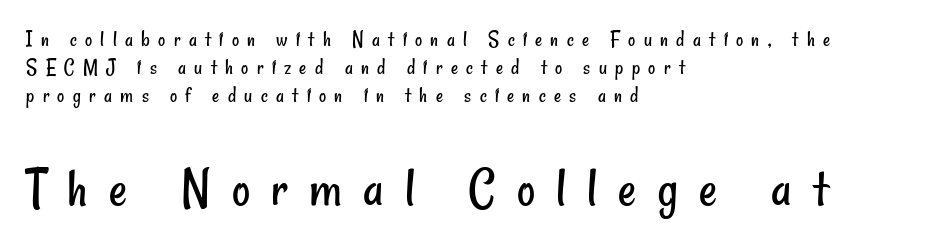
Q: Is the text bold? A: No.
Q: Is the typeface a serif or a sans-serif typeface? A: Sans-serif.
Q: Is the text underlined? A: No.
Q: How is the paragraph aligned? A: Left-aligned.
Q: Is the spacing between letters normal or unusually wide? A: Unusually wide.
Q: Is the spacing between lines tight, normal or loose? A: Normal.
Q: Which block of text is set in a larger size, the first (top) or the second (bottom)? A: The second (bottom) one.
Q: Width (condensed, normal, or wide)? A: Condensed.
Q: Stroke contrast? A: Low.
Q: x-height? A: Small.
Q: Monospaced? A: No.
